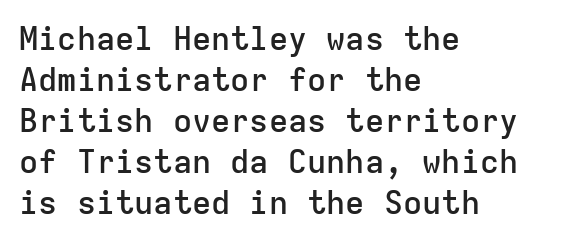
Every stem runs plumb, perpendicular to the baseline. The letterforms sit shoulder to shoulder at normal distance. The compositor pushed each line to the left boundary. Its strokes are somewhat broadened, the hallmark of semibold type. Baseline-to-baseline distance is the conventional proportion of letter height. Looks like terminal output: every glyph gets an equal slot.
